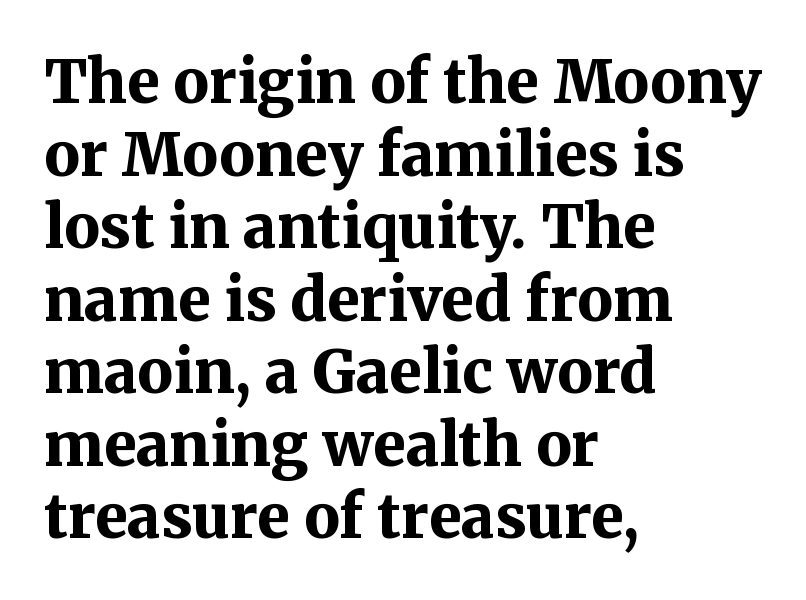
The image shows 59 px bold serif type, upright; set left-aligned, line spacing 1.23x, normal letter spacing, not underlined; medium stroke contrast and a medium x-height.
